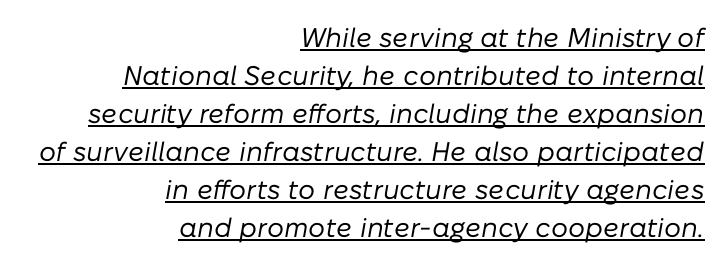
Q: Is the text bold? A: No.
Q: Is the text italic (slanted)? A: Yes, it leans right by about 10 degrees.
Q: Is the text underlined? A: Yes.
Q: How is the paragraph aligned? A: Right-aligned.
Q: Is the spacing between letters normal or unusually wide? A: Normal.
Q: Is the spacing between lines tight, normal or loose? A: Normal.
